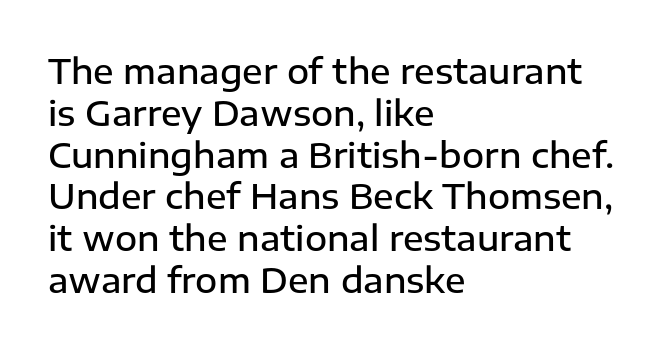
The image shows 34 px semibold sans-serif type, upright; set left-aligned, line spacing 1.23x, normal letter spacing, not underlined; low stroke contrast and a medium x-height.
